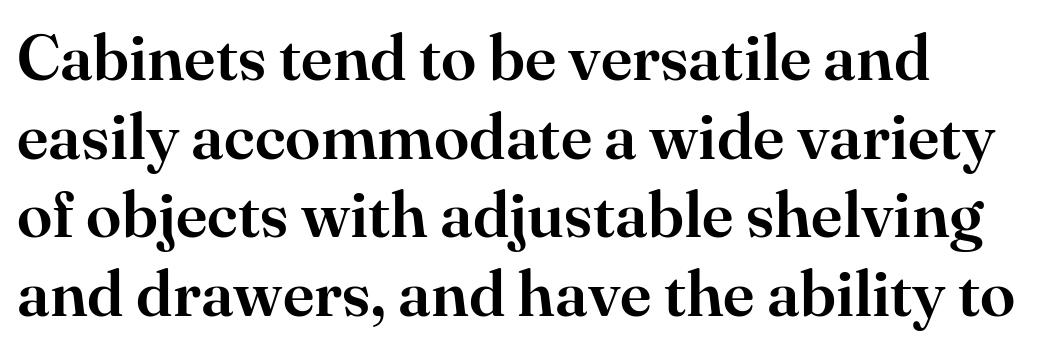
This sample is left-justified, so line endings fall wherever the words run out. Here the designer chose a conventional face with non-uniform glyph widths. Words float on clear page, feet unadorned. Posture: straight, roman, zero tilt.
